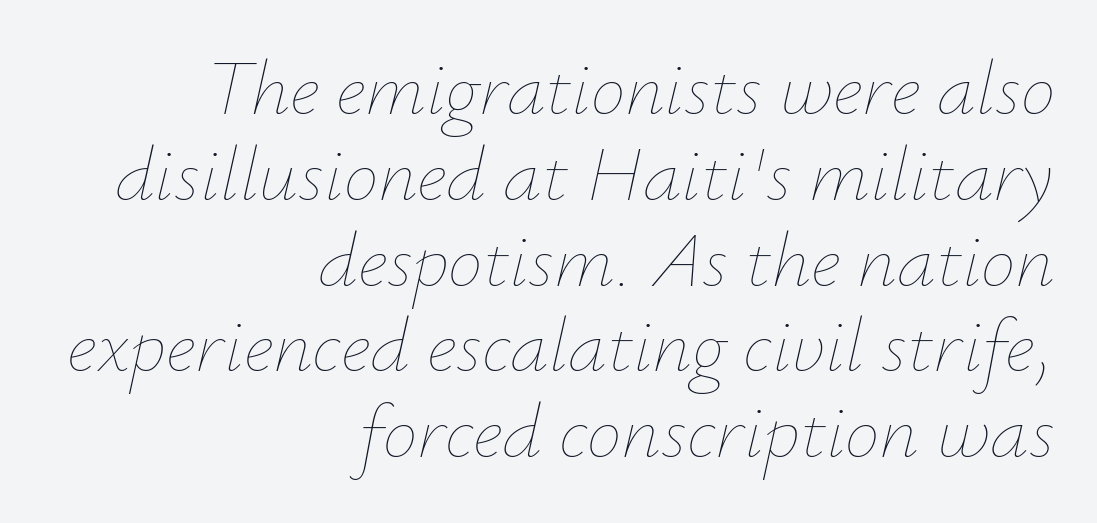
Cramped leading. Standard letterfit; no display-style spreading of the glyphs. All the whitespace from short lines collects on the left. Each letter keeps its own natural width here, so spacing adapts to shape.
